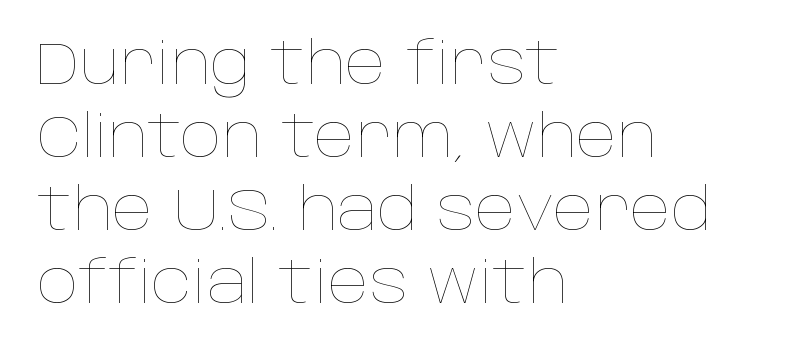
The image shows 58 px thin type, upright; set left-aligned, normal line spacing (1.26x), normal letter spacing, not underlined; low stroke contrast and a large x-height.
